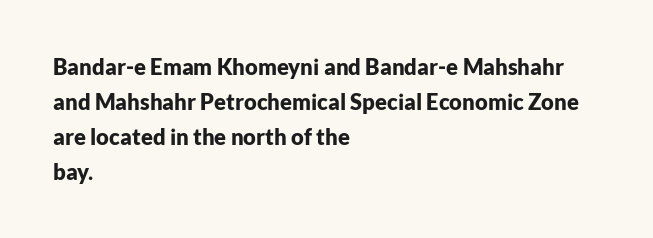
Horizontal bands of white between lines are of average thickness. The rendering keeps characters at their native spacing. Line beginnings align vertically; line endings do not. The font is running at its bold setting. No italicization has been applied; the sample stays upright.
